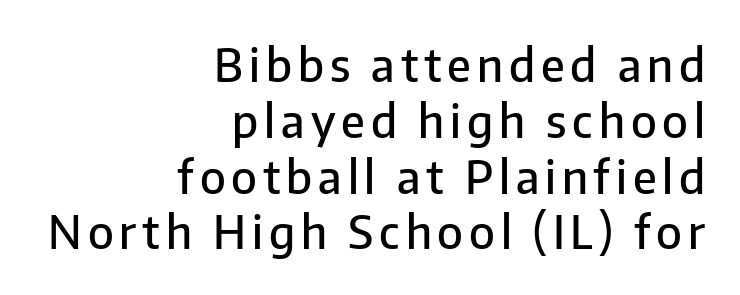
Q: Is the text bold? A: Semi-bold.
Q: Is the text italic (slanted)? A: No, it is upright.
Q: Is the typeface a serif or a sans-serif typeface? A: Sans-serif.
Q: Is the text underlined? A: No.
Q: How is the paragraph aligned? A: Right-aligned.
Q: Width (condensed, normal, or wide)? A: Normal.
Q: Stroke contrast? A: Low.
Q: x-height? A: Medium.
Q: Monospaced? A: No.
